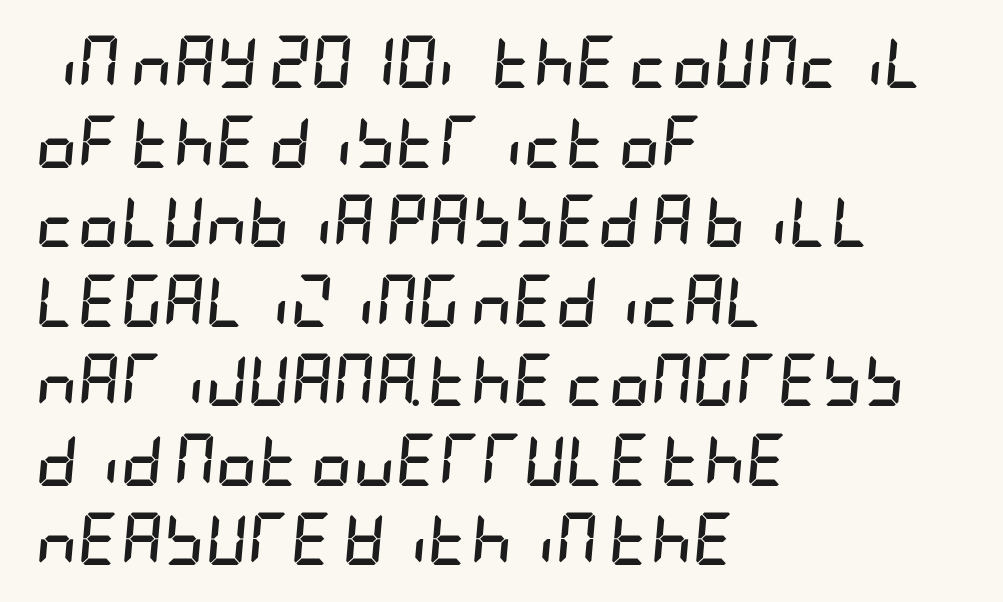
Letter spacing: default. Is there much room between lines? A standard amount, neither cramped nor airy. Italic? Definitely — the glyphs are oblique. Is the block centered? No — it sits flush against the left margin.
